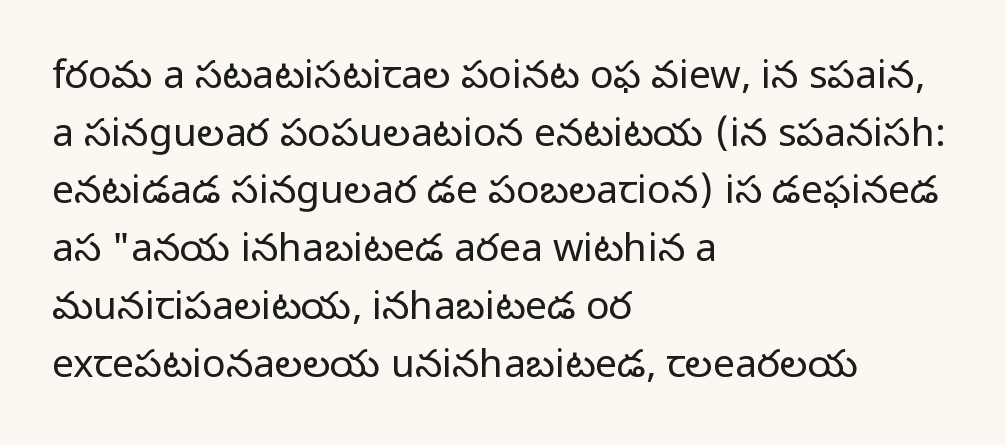
Q: Is the text bold? A: No.
Q: Is the text italic (slanted)? A: No, it is upright.
Q: Is the typeface a serif or a sans-serif typeface? A: Sans-serif.
Q: Is the text underlined? A: No.
Q: How is the paragraph aligned? A: Left-aligned.
Q: Is the spacing between letters normal or unusually wide? A: Normal.
Q: Is the spacing between lines tight, normal or loose? A: Normal.
Q: Width (condensed, normal, or wide)? A: Normal.
Q: Stroke contrast? A: Low.
Q: x-height? A: Medium.
Q: Monospaced? A: No.
